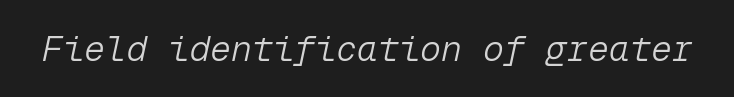
The image shows 35 px light type, italic (leaning right), monospaced; set normal letter spacing, not underlined; low stroke contrast and a medium x-height.
